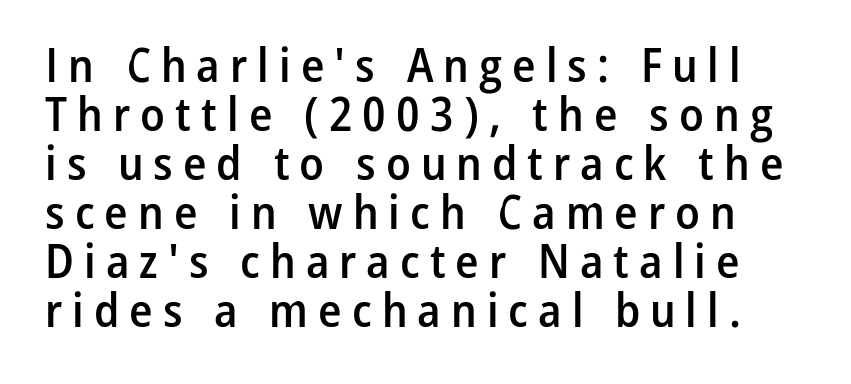
The image shows 48 px semibold, condensed sans-serif type, upright; set tight line spacing (1.02x), unusually wide letter spacing (+0.21 em), not underlined; low stroke contrast and a medium x-height.
